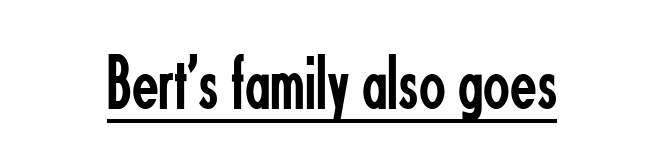
Q: Is the text bold? A: No.
Q: Is the text italic (slanted)? A: No, it is upright.
Q: Is the typeface a serif or a sans-serif typeface? A: Sans-serif.
Q: Is the text underlined? A: Yes.
Q: Is the spacing between letters normal or unusually wide? A: Normal.
Q: Width (condensed, normal, or wide)? A: Condensed.
Q: Stroke contrast? A: Low.
Q: x-height? A: Small.
Q: Monospaced? A: No.
